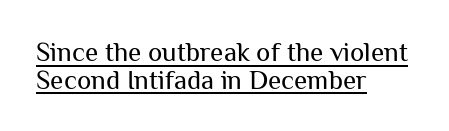
{"italic": "no", "bold": "no", "underline": "yes", "align": "left", "line_spacing": "tight", "line_spacing_ratio": 1.03, "letter_spacing": "normal", "letter_spacing_em": 0.0, "glyph_px": 27}
